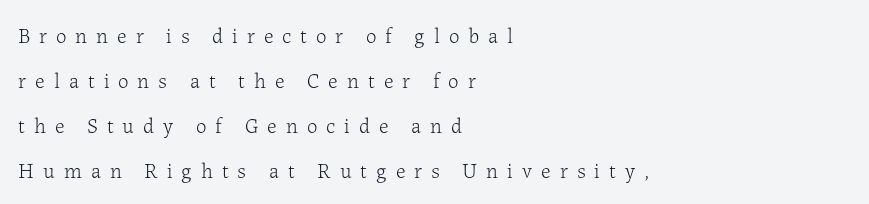
Q: Is the text bold? A: No.
Q: Is the text italic (slanted)? A: No, it is upright.
Q: Is the text underlined? A: No.
Q: How is the paragraph aligned? A: Left-aligned.
Q: Is the spacing between letters normal or unusually wide? A: Unusually wide.
Q: Is the spacing between lines tight, normal or loose? A: Loose.
